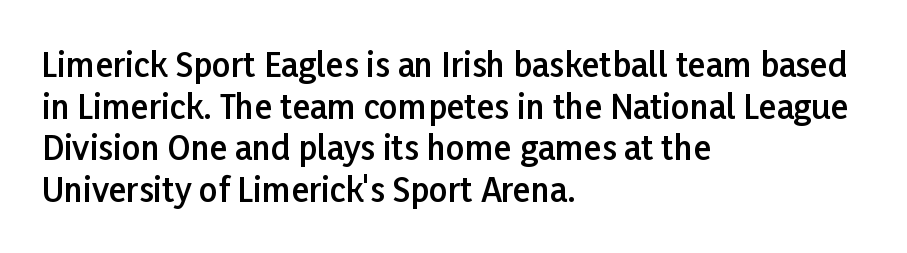
Q: Is the text bold? A: Semi-bold.
Q: Is the text italic (slanted)? A: No, it is upright.
Q: Is the typeface a serif or a sans-serif typeface? A: Sans-serif.
Q: Is the text underlined? A: No.
Q: How is the paragraph aligned? A: Left-aligned.
Q: Is the spacing between letters normal or unusually wide? A: Normal.
Q: Is the spacing between lines tight, normal or loose? A: Normal.
Q: Width (condensed, normal, or wide)? A: Normal.
Q: Stroke contrast? A: Low.
Q: x-height? A: Medium.
Q: Monospaced? A: No.
